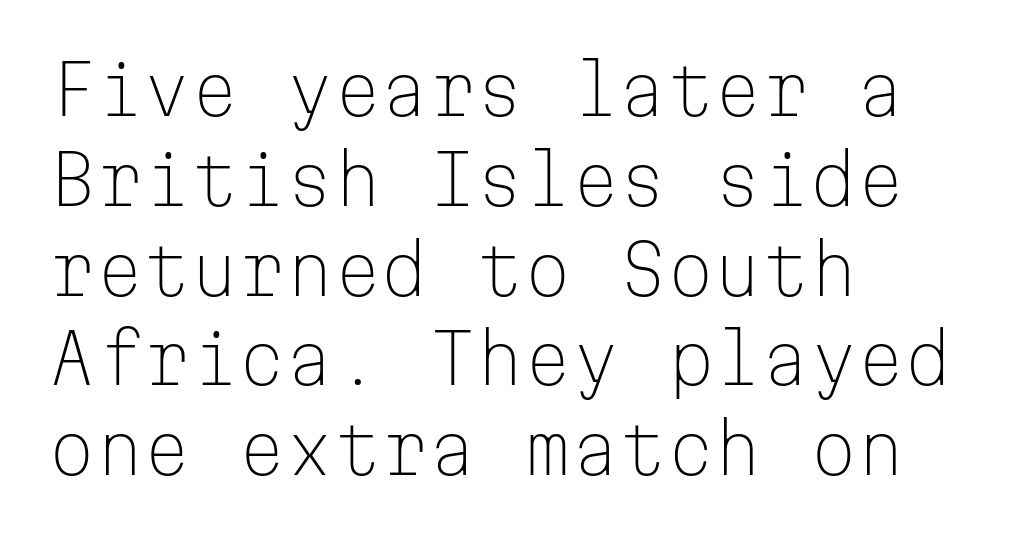
{"serif": "no", "italic": "no", "bold": "no", "weight": "light", "width": "normal", "stroke_contrast": "low", "x_height": "medium", "monospaced": "yes", "underline": "no", "align": "left", "line_spacing": "normal", "line_spacing_ratio": 1.32, "letter_spacing": "normal", "letter_spacing_em": 0.0, "glyph_px": 68}
